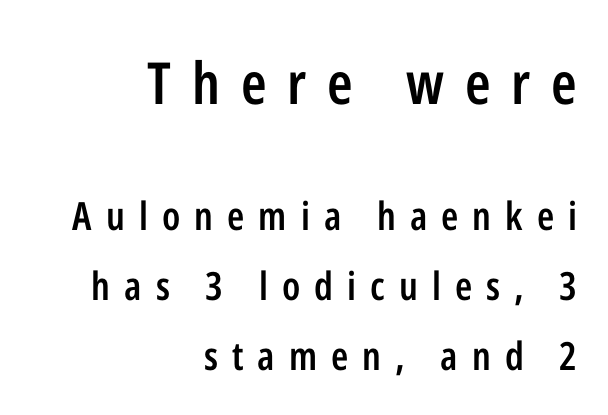
The image shows 58 px semibold, condensed sans-serif type, upright; set right-aligned, line spacing 1.79x, unusually wide letter spacing (+0.36 em), not underlined; the first (top) block is 1.49x larger; low stroke contrast and a medium x-height.
